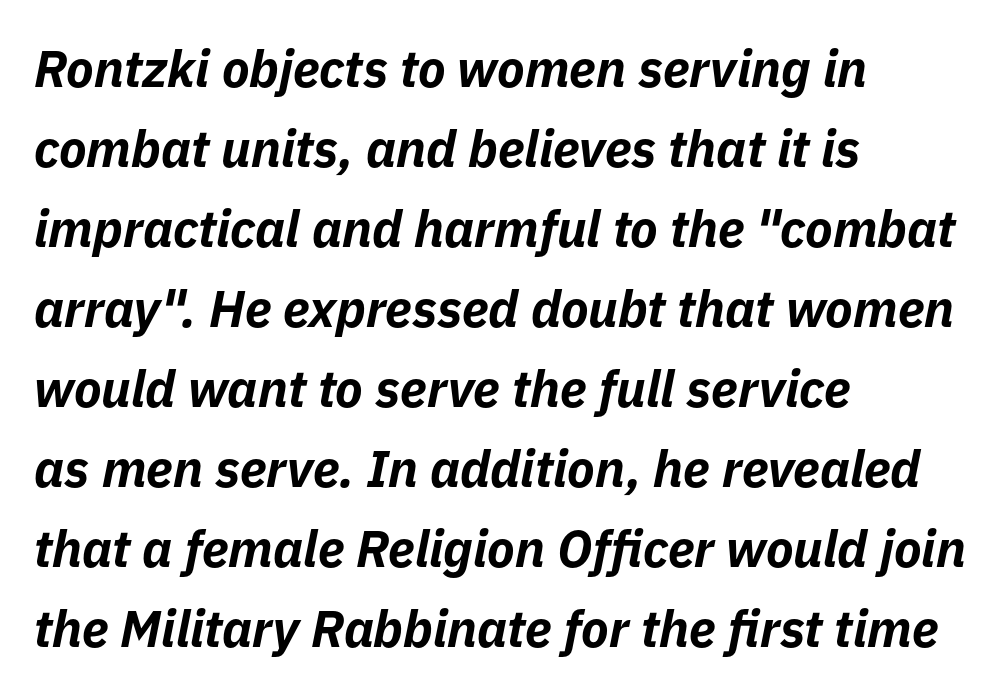
{"italic": "yes", "lean": "right", "slant_degrees": 11, "bold": "yes", "weight": "bold", "width": "normal", "stroke_contrast": "low", "x_height": "medium", "monospaced": "no", "underline": "no", "align": "left", "line_spacing": "normal", "line_spacing_ratio": 1.57, "letter_spacing": "normal", "letter_spacing_em": 0.0, "glyph_px": 51}
